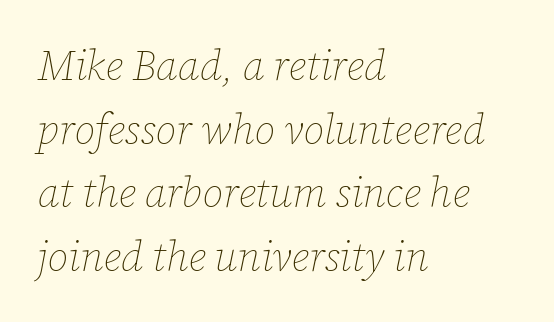
{"italic": "yes", "lean": "right", "slant_degrees": 12, "bold": "no", "weight": "thin", "width": "normal", "stroke_contrast": "low", "x_height": "medium", "monospaced": "no", "underline": "no", "align": "left", "line_spacing": "normal", "line_spacing_ratio": 1.55, "letter_spacing": "normal", "letter_spacing_em": 0.0, "glyph_px": 41}
